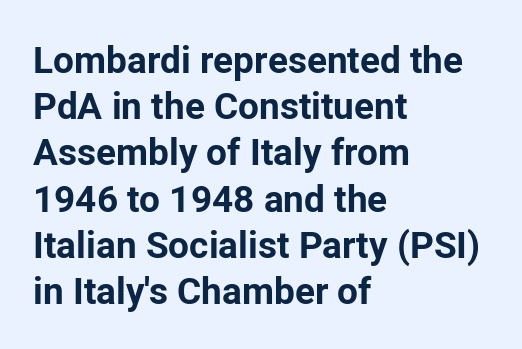
{"serif": "no", "italic": "no", "bold": "yes", "weight": "bold", "width": "normal", "stroke_contrast": "low", "x_height": "medium", "monospaced": "no", "underline": "no", "align": "left", "line_spacing": "normal", "line_spacing_ratio": 1.25, "letter_spacing": "normal", "letter_spacing_em": 0.0, "glyph_px": 37}
